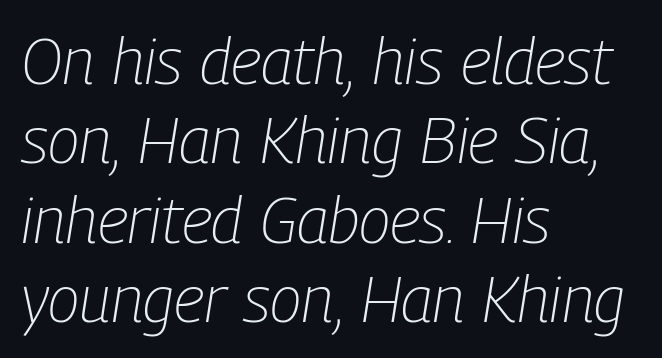
Q: Is the text bold? A: No.
Q: Is the text italic (slanted)? A: Yes, it leans right by about 9 degrees.
Q: Is the text underlined? A: No.
Q: How is the paragraph aligned? A: Left-aligned.
Q: Is the spacing between letters normal or unusually wide? A: Normal.
Q: Width (condensed, normal, or wide)? A: Condensed.
Q: Stroke contrast? A: Low.
Q: x-height? A: Medium.
Q: Monospaced? A: No.
